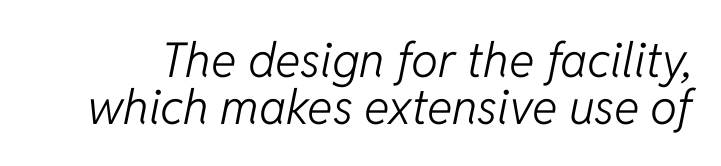
Q: Is the text bold? A: No.
Q: Is the text italic (slanted)? A: Yes, it leans right by about 11 degrees.
Q: Is the text underlined? A: No.
Q: Is the spacing between letters normal or unusually wide? A: Normal.
Q: Is the spacing between lines tight, normal or loose? A: Tight.
Q: Width (condensed, normal, or wide)? A: Normal.
Q: Stroke contrast? A: Low.
Q: x-height? A: Medium.
Q: Monospaced? A: No.
